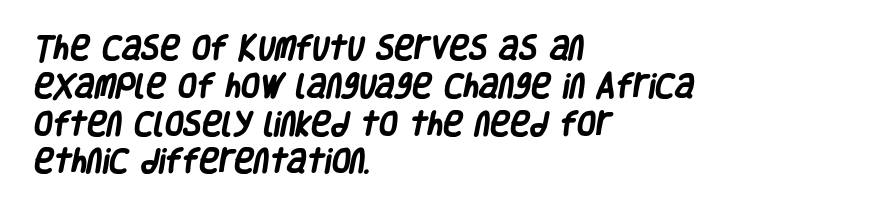
Which margin do the lines hug? The left one — the right edge is uneven. No word sits above an underline. The rendering keeps characters at their native spacing. Its strokes are broad and dark, the hallmark of bold type. One glance says typical: line gaps are just what's usual.
